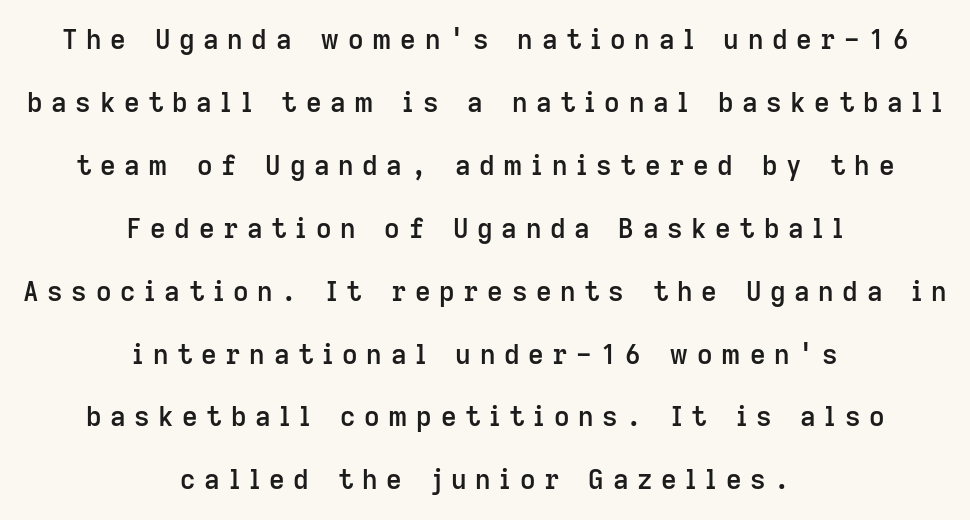
Only glyphs here, with clear space below each row. Teacher's note: observe the equal gaps on both sides — that is centered alignment. Weight check: semibold — heavier than regular, not quite bold. A roman cut, with each character standing at attention. Widely set lines give the paragraph a tall, airy silhouette. These lines have a slow, spaced-out rhythm from letter to letter.
